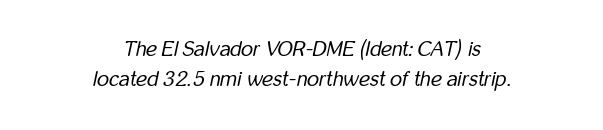
Q: Is the text bold? A: No.
Q: Is the text italic (slanted)? A: Yes, it leans right by about 12 degrees.
Q: Is the text underlined? A: No.
Q: How is the paragraph aligned? A: Centered.
Q: Is the spacing between letters normal or unusually wide? A: Normal.
Q: Is the spacing between lines tight, normal or loose? A: Normal.
